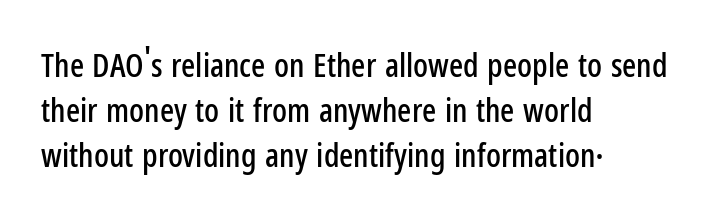
The image shows 33 px condensed sans-serif type, upright; set left-aligned, normal line spacing (1.37x), normal letter spacing, not underlined; low stroke contrast and a medium x-height.
